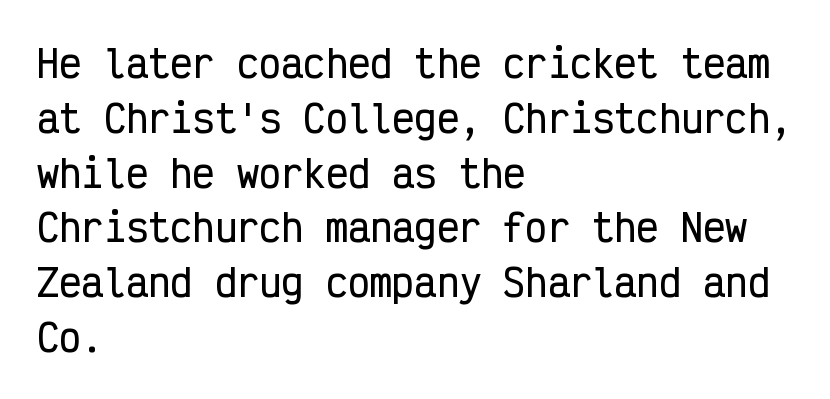
Q: Is the text italic (slanted)? A: No, it is upright.
Q: Is the typeface a serif or a sans-serif typeface? A: Sans-serif.
Q: Is the text underlined? A: No.
Q: How is the paragraph aligned? A: Left-aligned.
Q: Is the spacing between letters normal or unusually wide? A: Normal.
Q: Is the spacing between lines tight, normal or loose? A: Normal.
Q: Width (condensed, normal, or wide)? A: Condensed.
Q: Stroke contrast? A: Low.
Q: x-height? A: Medium.
Q: Monospaced? A: Yes.
